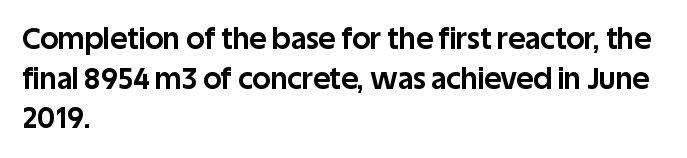
Q: Is the text bold? A: Yes.
Q: Is the text italic (slanted)? A: No, it is upright.
Q: Is the typeface a serif or a sans-serif typeface? A: Sans-serif.
Q: Is the text underlined? A: No.
Q: How is the paragraph aligned? A: Left-aligned.
Q: Is the spacing between letters normal or unusually wide? A: Normal.
Q: Is the spacing between lines tight, normal or loose? A: Normal.
Q: Width (condensed, normal, or wide)? A: Normal.
Q: Stroke contrast? A: Low.
Q: x-height? A: Large.
Q: Monospaced? A: No.
